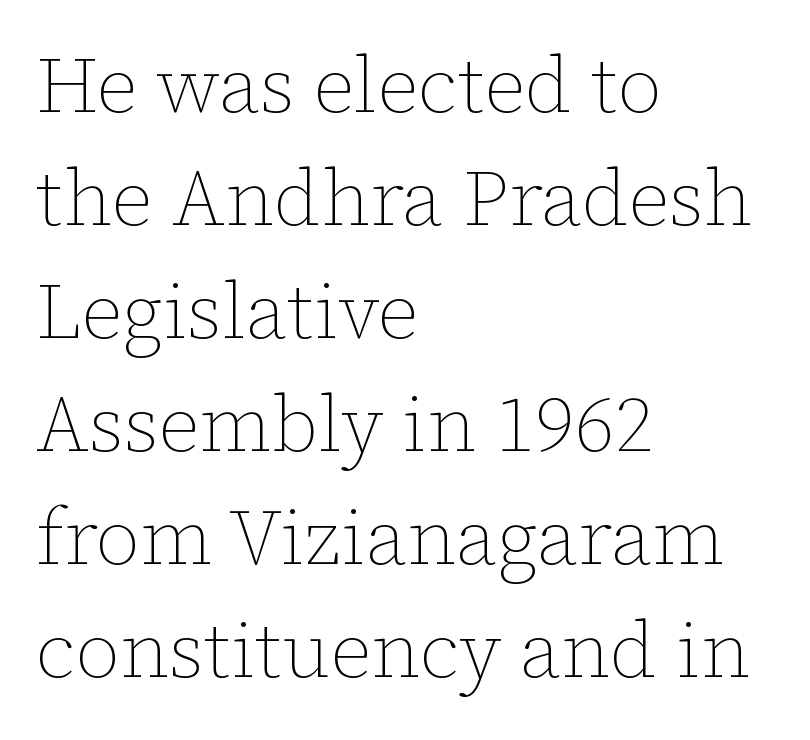
Q: Is the text bold? A: No.
Q: Is the text italic (slanted)? A: No, it is upright.
Q: Is the text underlined? A: No.
Q: How is the paragraph aligned? A: Left-aligned.
Q: Is the spacing between letters normal or unusually wide? A: Normal.
Q: Is the spacing between lines tight, normal or loose? A: Normal.
Q: Width (condensed, normal, or wide)? A: Normal.
Q: Stroke contrast? A: Low.
Q: x-height? A: Medium.
Q: Monospaced? A: No.
